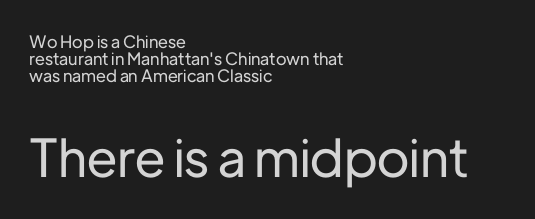
The image shows 52 px sans-serif type, upright; set left-aligned, tight line spacing (0.99x), normal letter spacing, not underlined; the second (bottom) block is 3.06x larger; low stroke contrast and a medium x-height.
